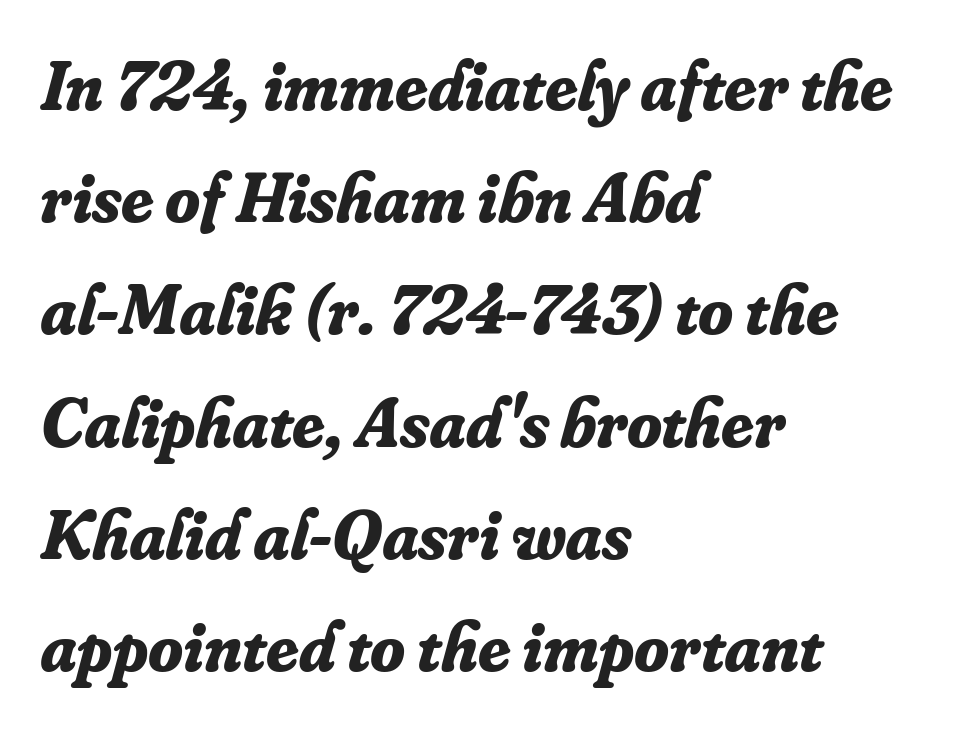
{"serif": "yes", "italic": "yes", "lean": "right", "slant_degrees": 16, "bold": "yes", "weight": "bold", "width": "normal", "stroke_contrast": "low", "x_height": "small", "monospaced": "no", "underline": "no", "align": "left", "line_spacing": "normal", "line_spacing_ratio": 1.58, "letter_spacing": "normal", "letter_spacing_em": 0.0, "glyph_px": 71}
